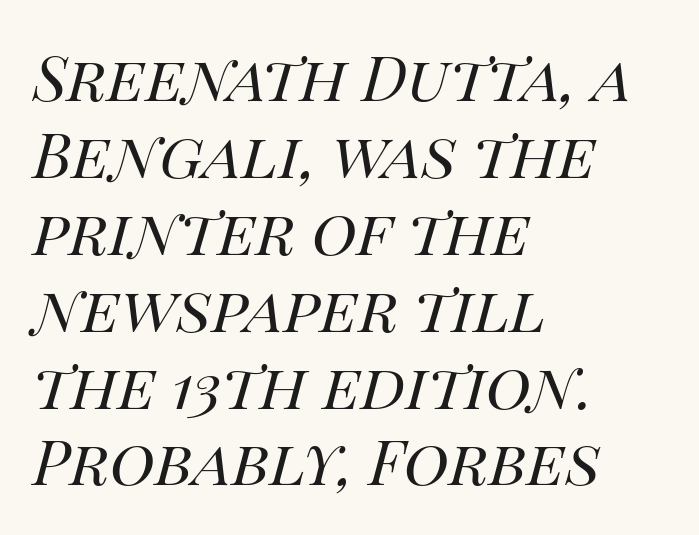
The image shows 62 px regular-weight type, italic (leaning right); set left-aligned, line spacing 1.24x, normal letter spacing, not underlined; high stroke contrast and a large x-height.
